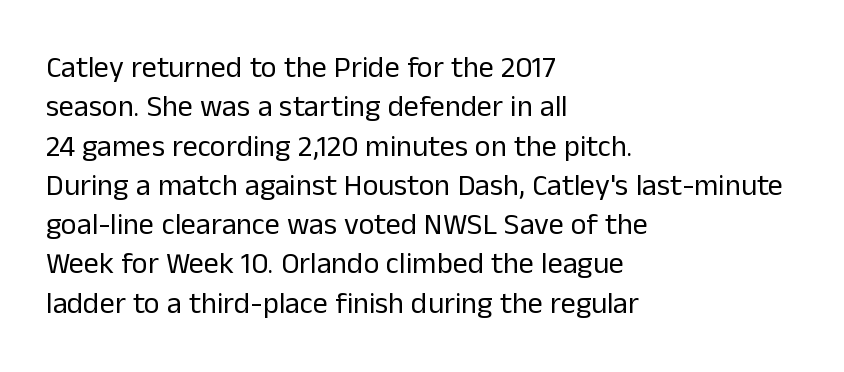
The image shows 30 px regular-weight sans-serif type, upright; set left-aligned, normal line spacing (1.31x), normal letter spacing, not underlined; low stroke contrast and a medium x-height.
